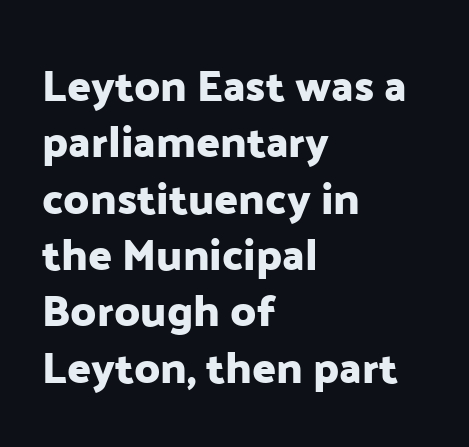
The image shows 44 px sans-serif type, upright; set left-aligned, normal line spacing (1.28x), normal letter spacing, not underlined; low stroke contrast and a medium x-height.
